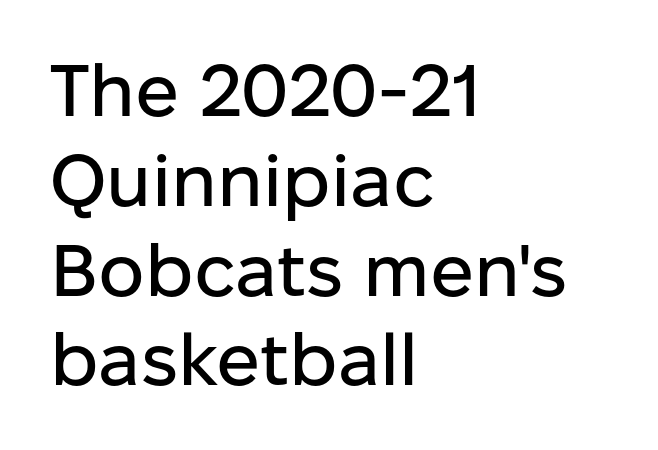
{"serif": "no", "italic": "no", "width": "normal", "stroke_contrast": "low", "x_height": "medium", "monospaced": "no", "underline": "no", "align": "left", "line_spacing_ratio": 1.23, "letter_spacing": "normal", "letter_spacing_em": 0.0, "glyph_px": 73}
